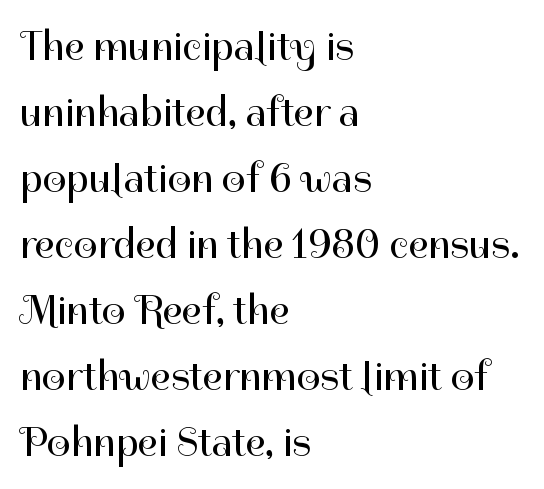
The image shows 42 px regular-weight sans-serif type, upright; set left-aligned, normal line spacing (1.57x), normal letter spacing, not underlined; high stroke contrast and a medium x-height.
